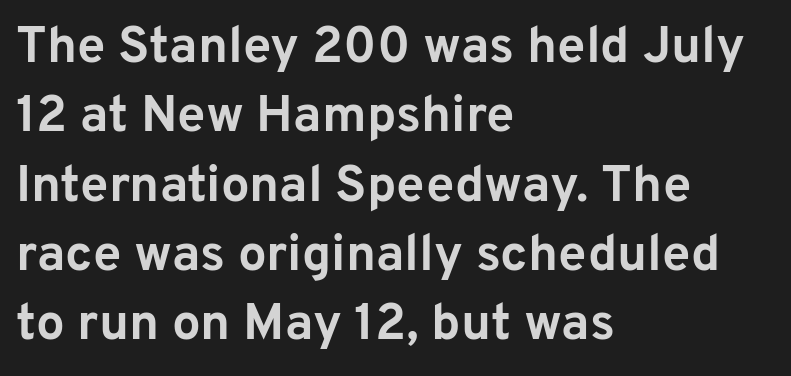
The image shows 51 px bold sans-serif type, upright; set left-aligned, normal line spacing (1.36x), normal letter spacing, not underlined; low stroke contrast and a medium x-height.
